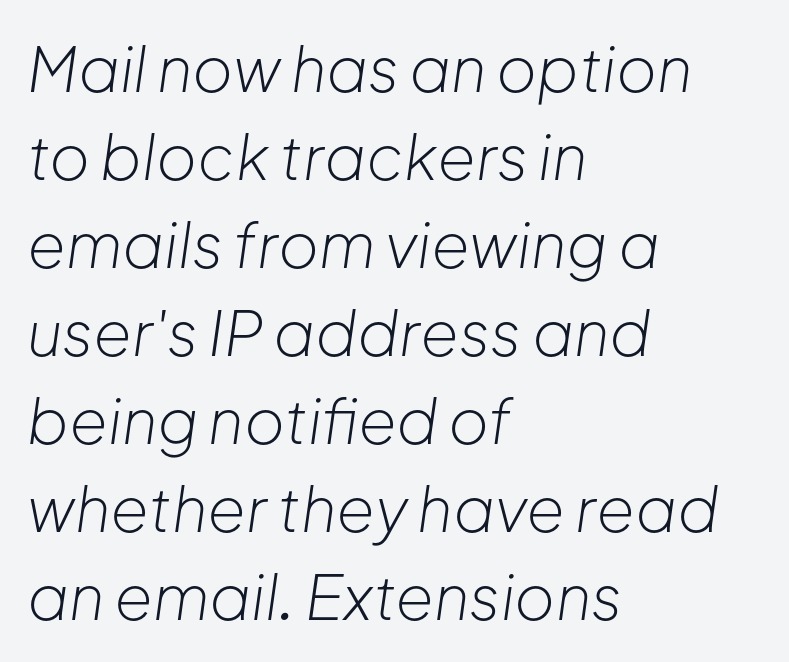
Q: Is the text bold? A: No.
Q: Is the text italic (slanted)? A: Yes, it leans right by about 8 degrees.
Q: Is the text underlined? A: No.
Q: How is the paragraph aligned? A: Left-aligned.
Q: Is the spacing between letters normal or unusually wide? A: Normal.
Q: Is the spacing between lines tight, normal or loose? A: Normal.
Q: Width (condensed, normal, or wide)? A: Normal.
Q: Stroke contrast? A: Low.
Q: x-height? A: Medium.
Q: Monospaced? A: No.
